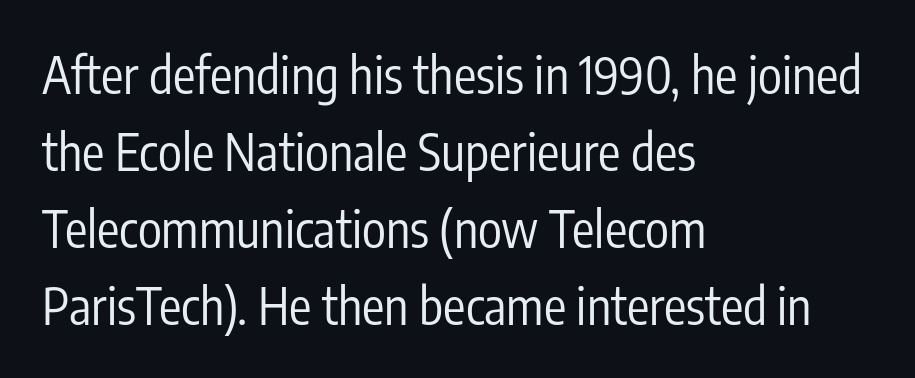
The image shows 50 px regular-weight, condensed sans-serif type, upright; set left-aligned, normal line spacing (1.54x), normal letter spacing, not underlined; low stroke contrast and a medium x-height.
